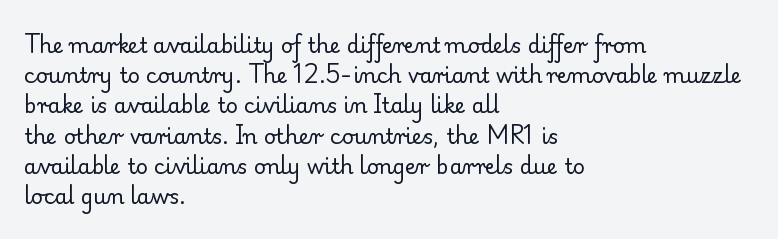
The image shows 21 px text type, upright; set left-aligned, normal line spacing (1.44x), normal letter spacing, not underlined.
